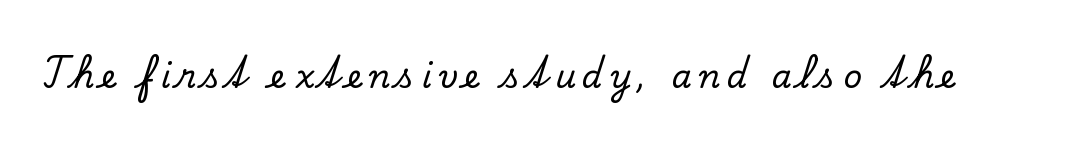
{"serif": "yes", "width": "normal", "stroke_contrast": "low", "x_height": "small", "monospaced": "no", "underline": "no", "letter_spacing": "wide", "letter_spacing_em": 0.22, "glyph_px": 32}
